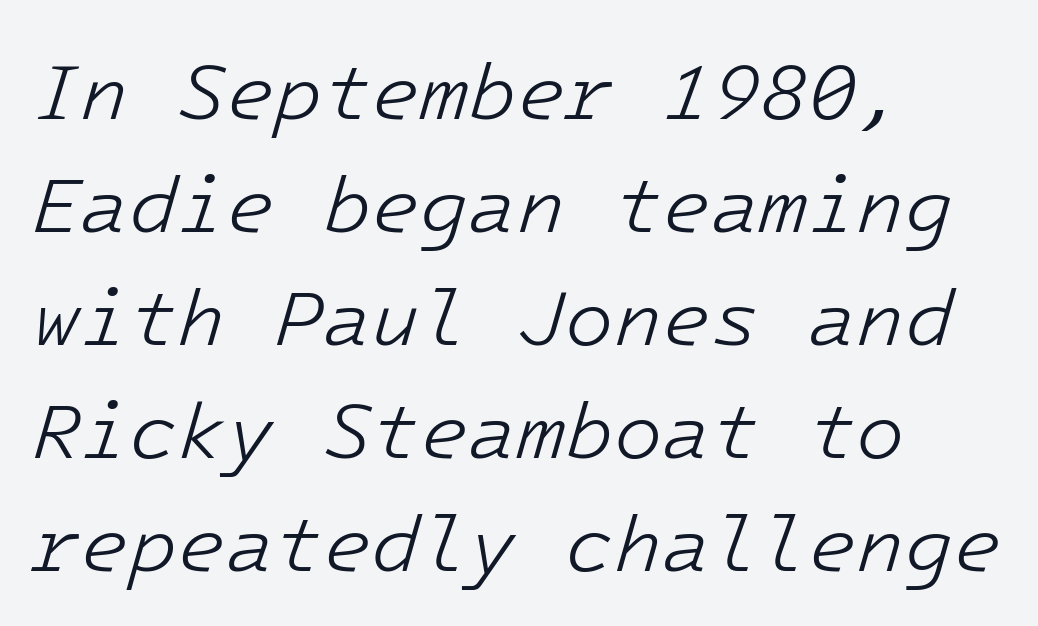
Q: Is the text bold? A: No.
Q: Is the text italic (slanted)? A: Yes, it leans right by about 16 degrees.
Q: Is the text underlined? A: No.
Q: How is the paragraph aligned? A: Left-aligned.
Q: Is the spacing between letters normal or unusually wide? A: Normal.
Q: Is the spacing between lines tight, normal or loose? A: Normal.
Q: Width (condensed, normal, or wide)? A: Normal.
Q: Stroke contrast? A: Low.
Q: x-height? A: Medium.
